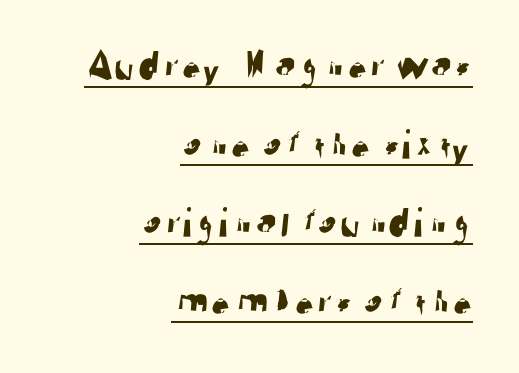
Where is the straight margin? On the right. Examine the stroke ends and you'll find no serifs. Quick note: underline on. There is no visible air inserted between adjacent glyphs. A typesetter would call this proportional, since set widths differ per character.
